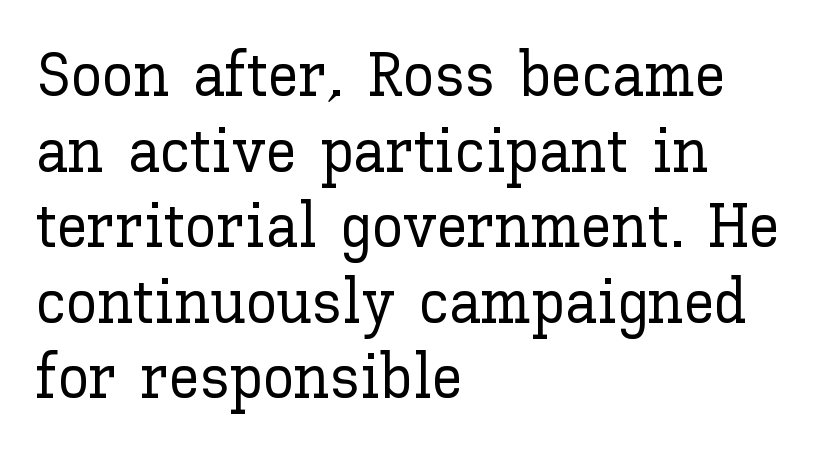
{"italic": "no", "width": "normal", "stroke_contrast": "low", "x_height": "medium", "monospaced": "no", "underline": "no", "align": "left", "line_spacing_ratio": 1.2, "letter_spacing": "normal", "letter_spacing_em": 0.0, "glyph_px": 63}
